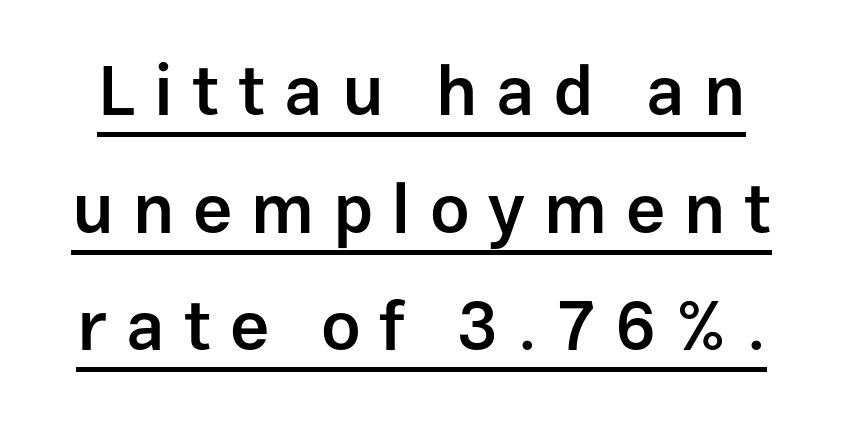
{"serif": "no", "italic": "no", "bold": "semi", "weight": "semibold", "width": "normal", "stroke_contrast": "low", "x_height": "medium", "monospaced": "no", "underline": "yes", "line_spacing": "normal", "line_spacing_ratio": 1.68, "letter_spacing": "wide", "letter_spacing_em": 0.27, "glyph_px": 70}
